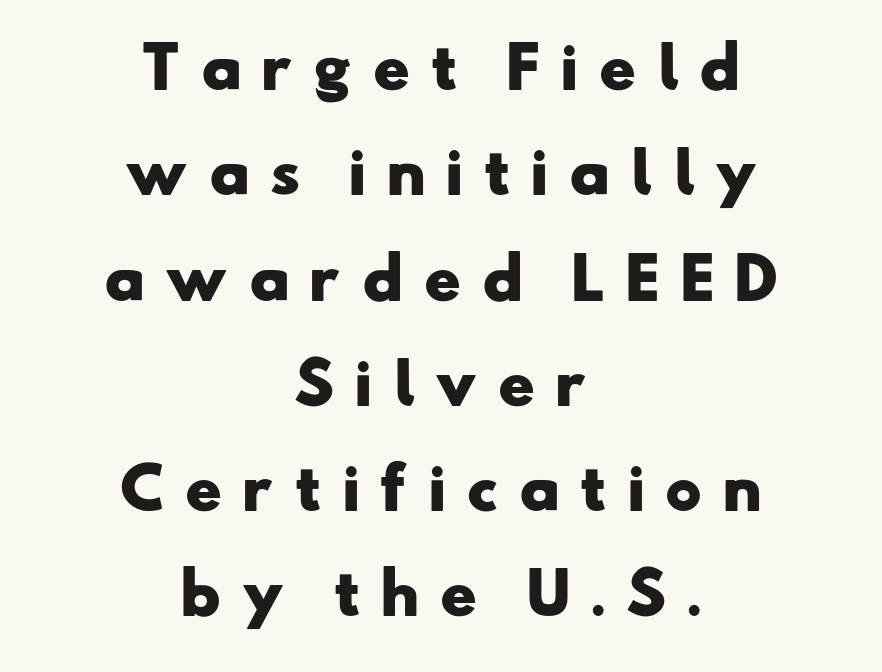
Q: Is the text bold? A: Yes.
Q: Is the typeface a serif or a sans-serif typeface? A: Sans-serif.
Q: Is the text underlined? A: No.
Q: How is the paragraph aligned? A: Centered.
Q: Is the spacing between letters normal or unusually wide? A: Unusually wide.
Q: Width (condensed, normal, or wide)? A: Wide.
Q: Stroke contrast? A: Low.
Q: x-height? A: Small.
Q: Monospaced? A: No.
